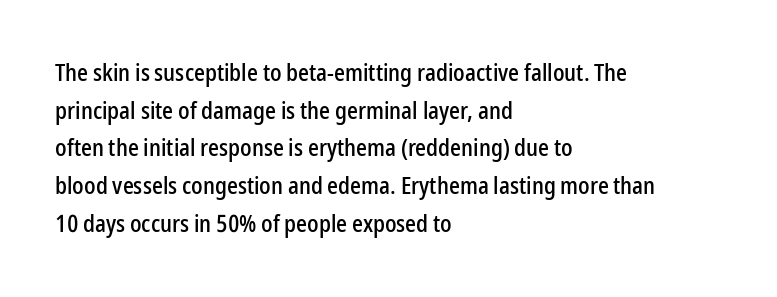
Students, observe: this is what conventionally led text looks like. When letters stand straight like this, we call the style roman or upright. Horizontally, the lines are justified to the leading edge only. The type is set solid horizontally, with unmodified tracking. The baseline area is clear.
